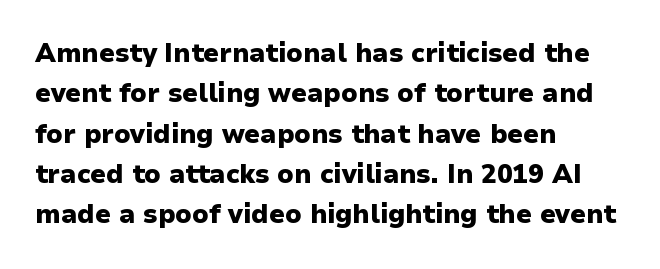
{"italic": "no", "bold": "yes", "underline": "no", "align": "left", "line_spacing": "normal", "line_spacing_ratio": 1.55, "letter_spacing": "normal", "letter_spacing_em": 0.0, "glyph_px": 26}
